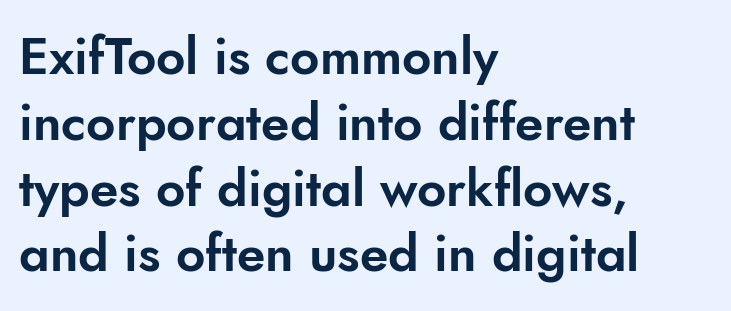
The image shows 51 px sans-serif type, upright; set left-aligned, normal line spacing (1.29x), normal letter spacing, not underlined; low stroke contrast and a small x-height.
